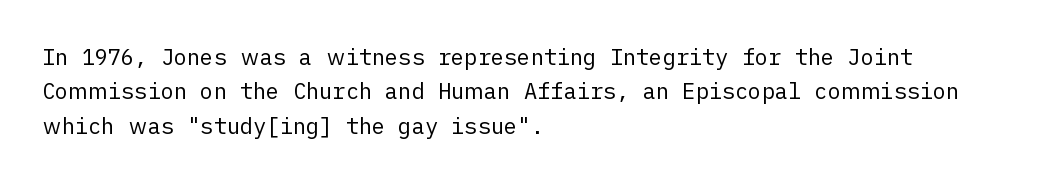
The image shows 22 px text type, upright; set left-aligned, normal line spacing (1.56x), normal letter spacing, not underlined.
